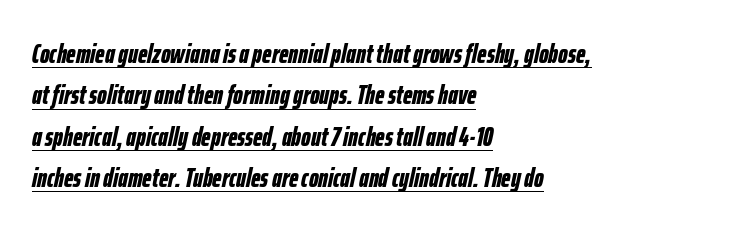
Beneath each row of characters lies a ruled line. Look at the tracking — it's just the regular setting, nothing added. Regarding leading, the lines here are spaced in the standard way. Typesetter's note: full bold, strokes at maximum text heaviness. This is oblique type, the kind used for emphasis or titles.
